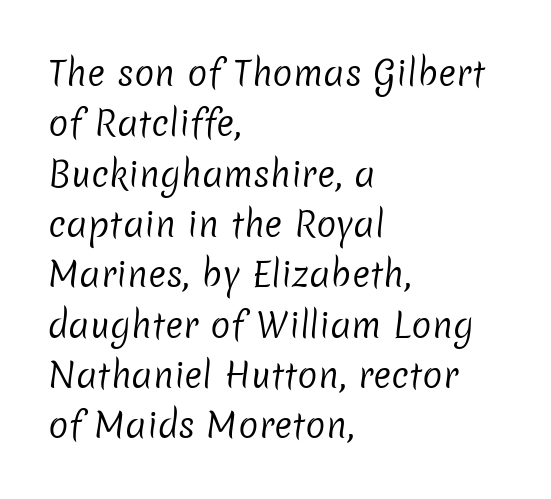
{"serif": "no", "bold": "no", "weight": "regular", "width": "normal", "stroke_contrast": "low", "x_height": "medium", "monospaced": "no", "underline": "no", "align": "left", "line_spacing": "normal", "line_spacing_ratio": 1.48, "letter_spacing": "normal", "letter_spacing_em": 0.0, "glyph_px": 34}
